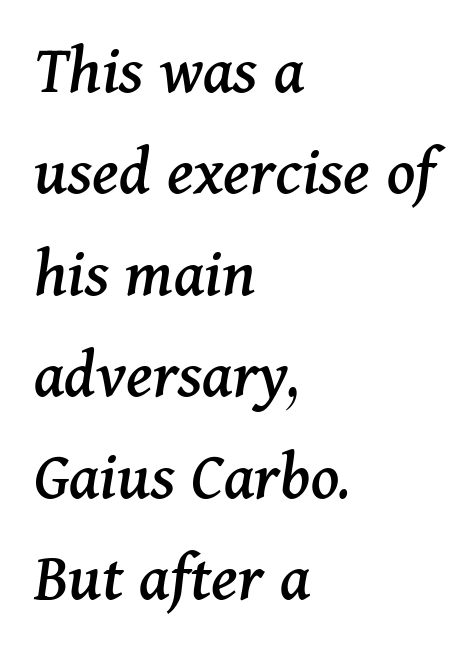
Q: Is the text italic (slanted)? A: Yes, it leans right by about 11 degrees.
Q: Is the typeface a serif or a sans-serif typeface? A: Serif.
Q: Is the text underlined? A: No.
Q: How is the paragraph aligned? A: Left-aligned.
Q: Is the spacing between letters normal or unusually wide? A: Normal.
Q: Is the spacing between lines tight, normal or loose? A: Normal.
Q: Width (condensed, normal, or wide)? A: Normal.
Q: Stroke contrast? A: Medium.
Q: x-height? A: Medium.
Q: Monospaced? A: No.
